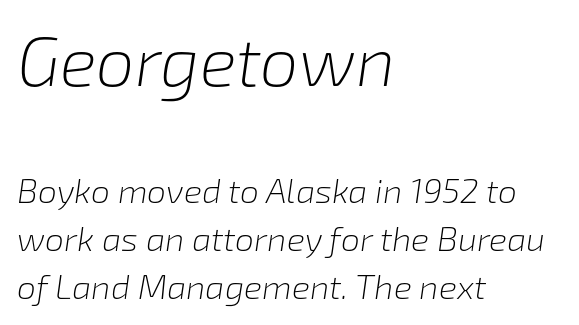
{"italic": "yes", "lean": "right", "slant_degrees": 8, "bold": "no", "weight": "light", "width": "normal", "stroke_contrast": "low", "x_height": "medium", "monospaced": "no", "underline": "no", "align": "left", "line_spacing": "normal", "line_spacing_ratio": 1.41, "letter_spacing": "normal", "letter_spacing_em": 0.0, "larger_block": "first", "size_ratio": 2.03, "glyph_px": 69}
